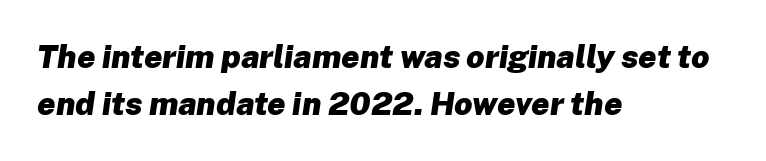
The image shows 32 px heavy type, italic (leaning right); set left-aligned, normal line spacing (1.47x), normal letter spacing, not underlined; low stroke contrast and a medium x-height.
